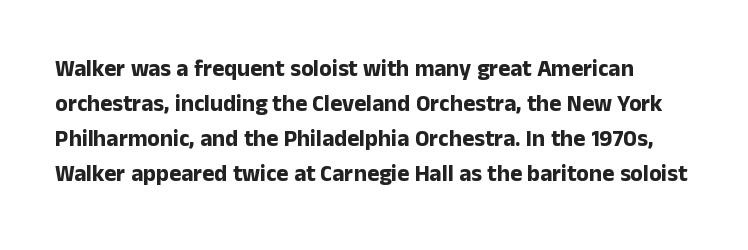
Q: Is the text bold? A: Yes.
Q: Is the text italic (slanted)? A: No, it is upright.
Q: Is the text underlined? A: No.
Q: Is the spacing between letters normal or unusually wide? A: Normal.
Q: Is the spacing between lines tight, normal or loose? A: Normal.
